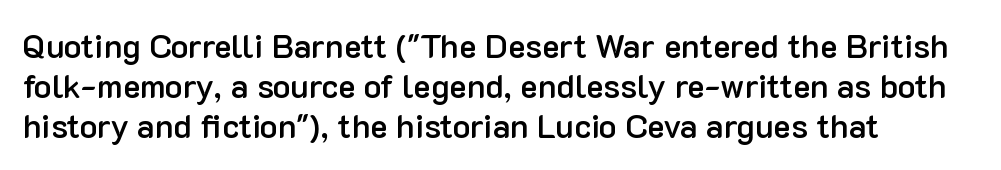
Q: Is the text bold? A: Semi-bold.
Q: Is the text italic (slanted)? A: No, it is upright.
Q: Is the typeface a serif or a sans-serif typeface? A: Sans-serif.
Q: Is the text underlined? A: No.
Q: How is the paragraph aligned? A: Left-aligned.
Q: Is the spacing between letters normal or unusually wide? A: Normal.
Q: Width (condensed, normal, or wide)? A: Normal.
Q: Stroke contrast? A: Low.
Q: x-height? A: Medium.
Q: Monospaced? A: No.
